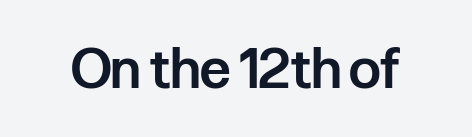
{"serif": "no", "italic": "no", "bold": "semi", "weight": "semibold", "width": "condensed", "stroke_contrast": "low", "x_height": "medium", "monospaced": "no", "underline": "no", "letter_spacing": "normal", "letter_spacing_em": 0.0, "glyph_px": 56}
